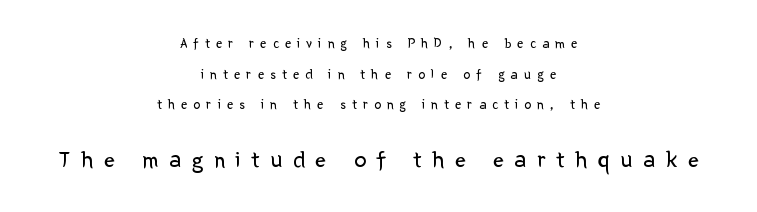
The image shows 24 px text type, upright; set centered, loose line spacing (2.19x), unusually wide letter spacing (+0.44 em), not underlined; the second (bottom) block is 1.71x larger.
